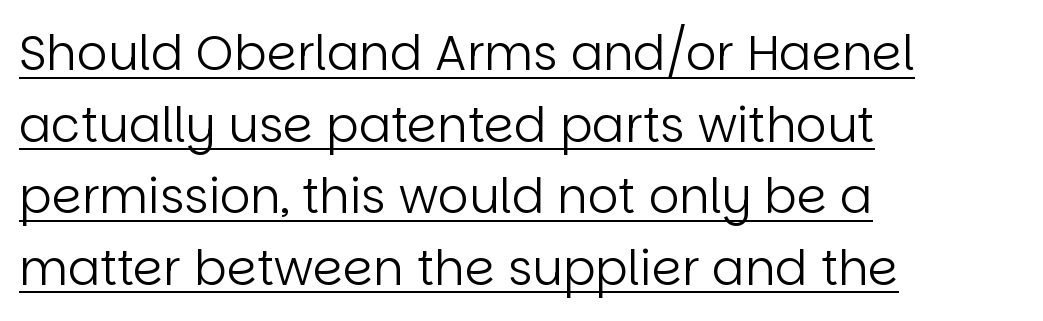
The image shows 48 px regular-weight sans-serif type, upright; set left-aligned, normal line spacing (1.49x), normal letter spacing, underlined; low stroke contrast and a large x-height.
